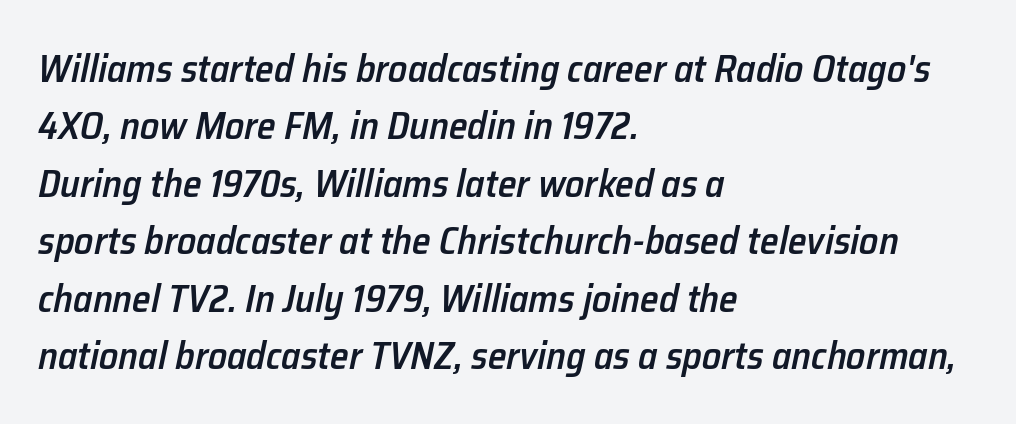
The image shows 38 px semibold type, italic (leaning right); set left-aligned, normal line spacing (1.51x), normal letter spacing, not underlined; low stroke contrast and a medium x-height.
